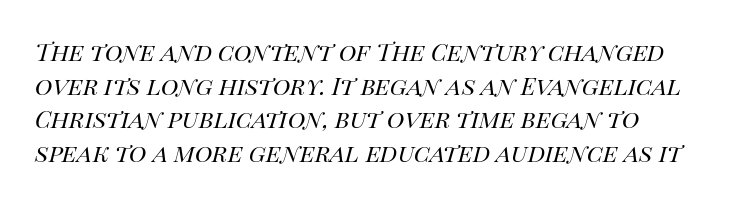
{"italic": "yes", "lean": "right", "slant_degrees": 14, "bold": "no", "underline": "no", "line_spacing": "normal", "line_spacing_ratio": 1.4, "letter_spacing": "normal", "letter_spacing_em": 0.0, "glyph_px": 24}
